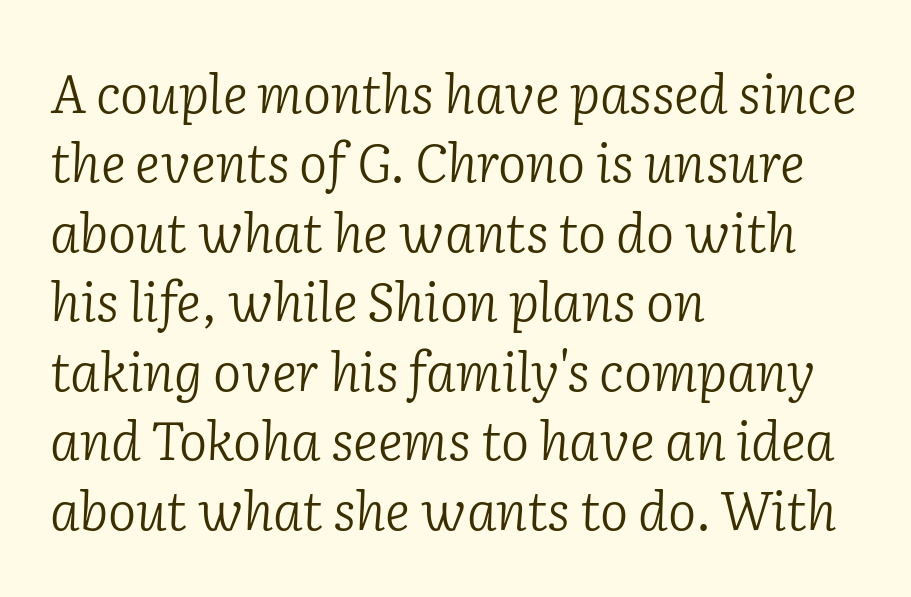
This is oblique type, the kind used for emphasis or titles. The rendering uses natural spacing where letterforms have individual widths. This rendering features lettering with no underline. Reading down the block, your eye returns to a fixed left position each line.
